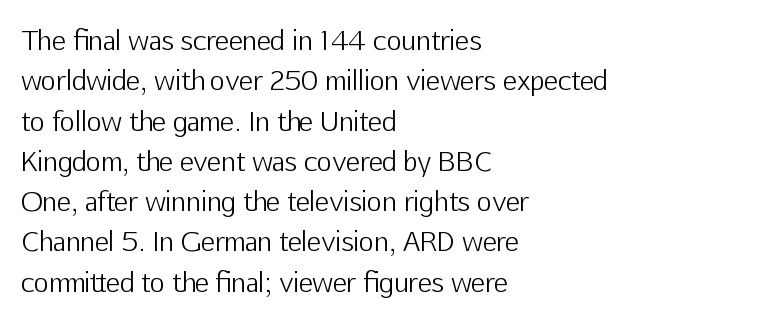
{"italic": "no", "bold": "no", "underline": "no", "align": "left", "line_spacing": "normal", "line_spacing_ratio": 1.55, "letter_spacing": "normal", "letter_spacing_em": 0.0, "glyph_px": 26}
